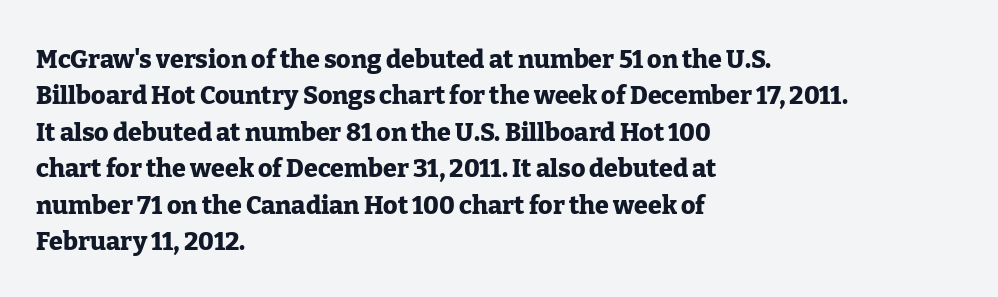
{"italic": "no", "bold": "yes", "underline": "no", "align": "left", "line_spacing": "normal", "line_spacing_ratio": 1.46, "letter_spacing": "normal", "letter_spacing_em": 0.0, "glyph_px": 25}
